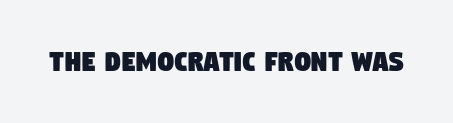
Q: Is the typeface a serif or a sans-serif typeface? A: Sans-serif.
Q: Is the text underlined? A: No.
Q: Is the spacing between letters normal or unusually wide? A: Normal.
Q: Width (condensed, normal, or wide)? A: Condensed.
Q: Stroke contrast? A: Low.
Q: x-height? A: Large.
Q: Monospaced? A: No.
